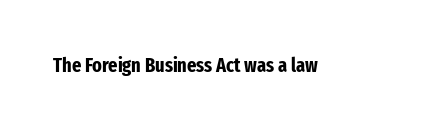
The rendering keeps characters at their native spacing. Underlining? Definitely not there. Nope, not italic — everything's standing straight. Set as a true bold cut, around the 700 mark.
